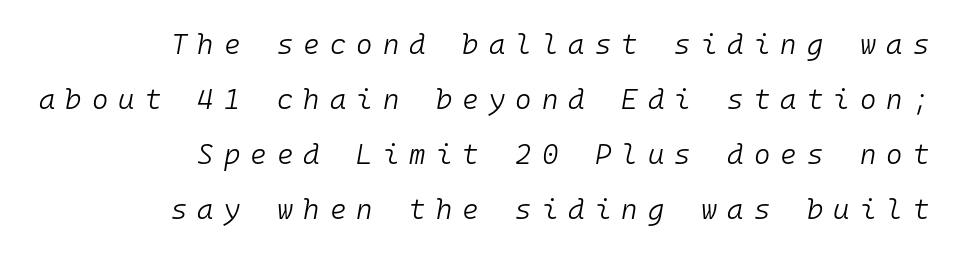
Q: Is the text bold? A: No.
Q: Is the text italic (slanted)? A: Yes, it leans right by about 10 degrees.
Q: Is the text underlined? A: No.
Q: How is the paragraph aligned? A: Right-aligned.
Q: Is the spacing between letters normal or unusually wide? A: Unusually wide.
Q: Is the spacing between lines tight, normal or loose? A: Loose.
Q: Width (condensed, normal, or wide)? A: Normal.
Q: Stroke contrast? A: Low.
Q: x-height? A: Medium.
Q: Monospaced? A: Yes.
